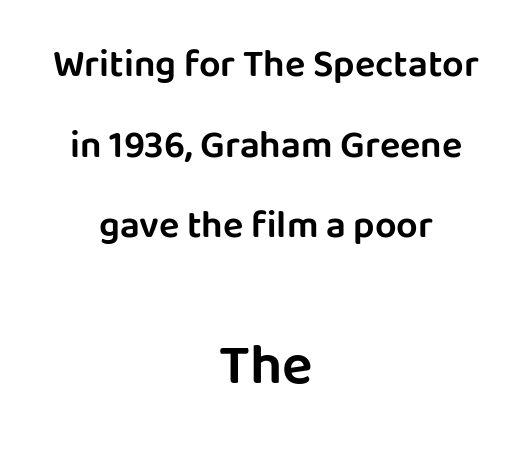
{"serif": "no", "italic": "no", "width": "normal", "stroke_contrast": "low", "x_height": "large", "monospaced": "no", "underline": "no", "align": "center", "line_spacing": "loose", "line_spacing_ratio": 2.12, "letter_spacing": "normal", "letter_spacing_em": 0.0, "larger_block": "second", "size_ratio": 1.5, "glyph_px": 57}
